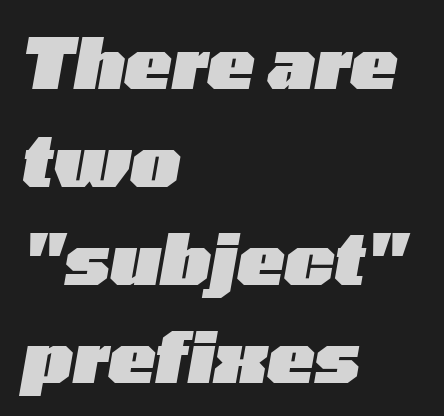
{"italic": "yes", "lean": "right", "slant_degrees": 10, "bold": "yes", "weight": "heavy", "width": "wide", "stroke_contrast": "low", "x_height": "medium", "monospaced": "no", "underline": "no", "align": "left", "line_spacing": "normal", "line_spacing_ratio": 1.4, "letter_spacing": "normal", "letter_spacing_em": 0.0, "glyph_px": 70}
